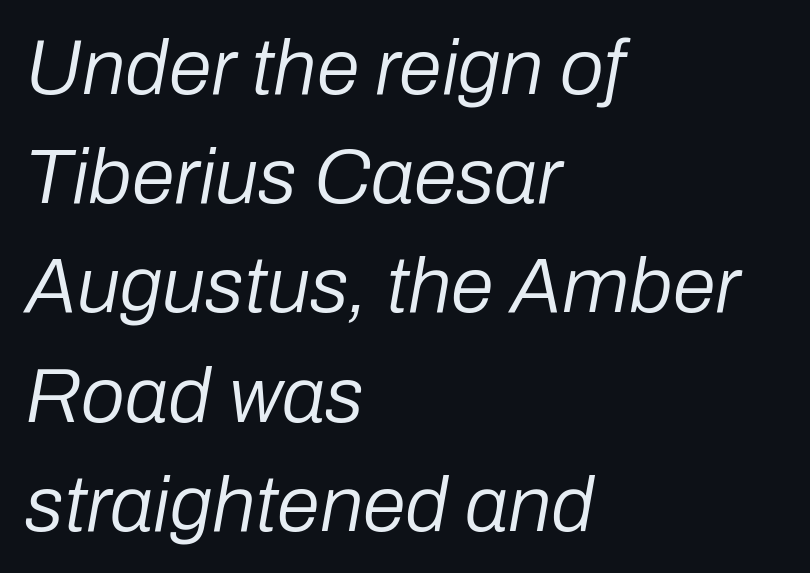
{"italic": "yes", "lean": "right", "slant_degrees": 10, "bold": "no", "weight": "regular", "width": "normal", "stroke_contrast": "low", "x_height": "medium", "monospaced": "no", "underline": "no", "align": "left", "line_spacing": "normal", "line_spacing_ratio": 1.4, "letter_spacing": "normal", "letter_spacing_em": 0.0, "glyph_px": 78}
